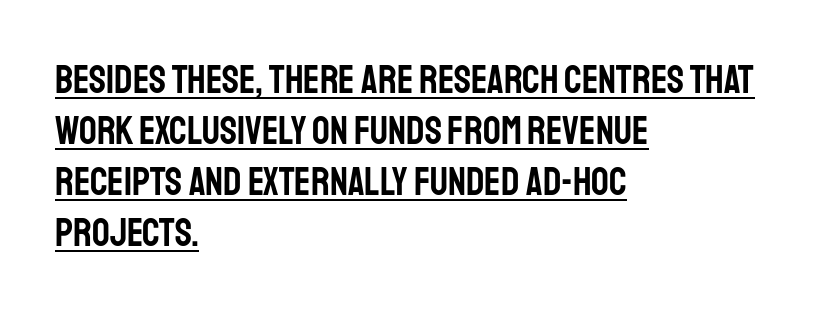
Q: Is the text italic (slanted)? A: No, it is upright.
Q: Is the typeface a serif or a sans-serif typeface? A: Sans-serif.
Q: Is the text underlined? A: Yes.
Q: How is the paragraph aligned? A: Left-aligned.
Q: Is the spacing between letters normal or unusually wide? A: Normal.
Q: Is the spacing between lines tight, normal or loose? A: Normal.
Q: Width (condensed, normal, or wide)? A: Condensed.
Q: Stroke contrast? A: Low.
Q: x-height? A: Large.
Q: Monospaced? A: No.
